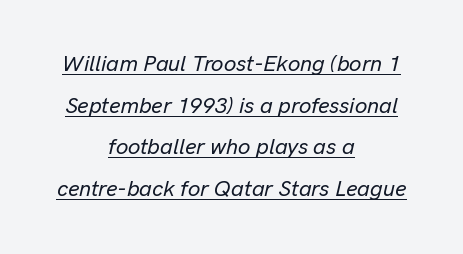
{"italic": "yes", "lean": "right", "slant_degrees": 13, "underline": "yes", "align": "center", "line_spacing_ratio": 1.89, "letter_spacing": "normal", "letter_spacing_em": 0.0, "glyph_px": 22}
